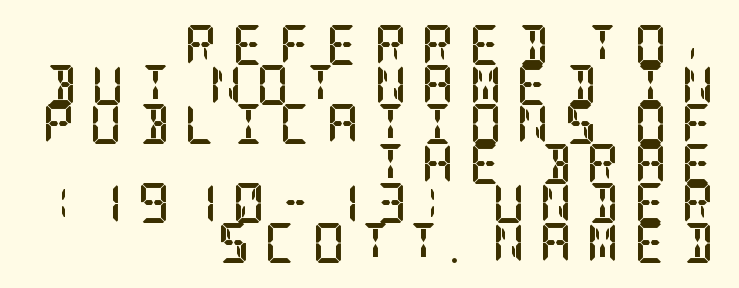
The image shows 40 px semibold, condensed serif type, upright; set right-aligned, tight line spacing (0.99x), unusually wide letter spacing (+0.37 em), not underlined; low stroke contrast and a large x-height.
